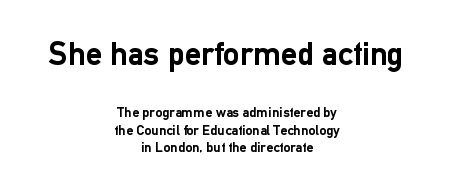
The image shows 33 px semibold sans-serif type, upright; set centered, normal line spacing (1.28x), normal letter spacing, not underlined; the first (top) block is 2.36x larger; low stroke contrast and a medium x-height.
